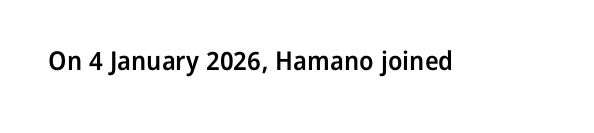
Q: Is the text bold? A: Semi-bold.
Q: Is the text italic (slanted)? A: No, it is upright.
Q: Is the text underlined? A: No.
Q: Is the spacing between letters normal or unusually wide? A: Normal.
